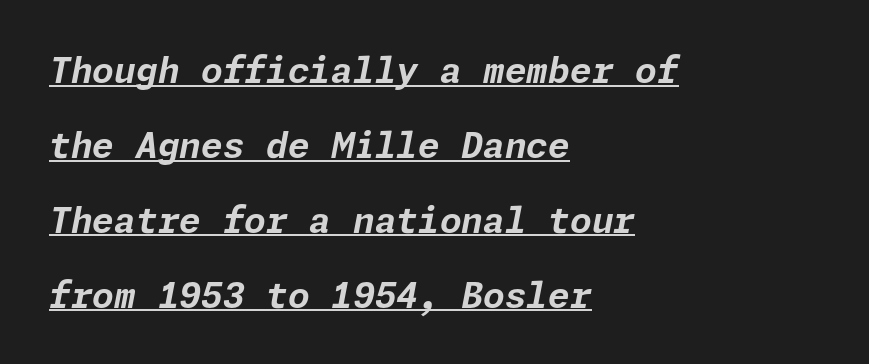
Thick stems and heavy bowls — unmistakably bold. Italic? Definitely — the glyphs are oblique. The ragged edge is on the right, which tells us the setting is flush left. Decoration check: the copy is underlined.
